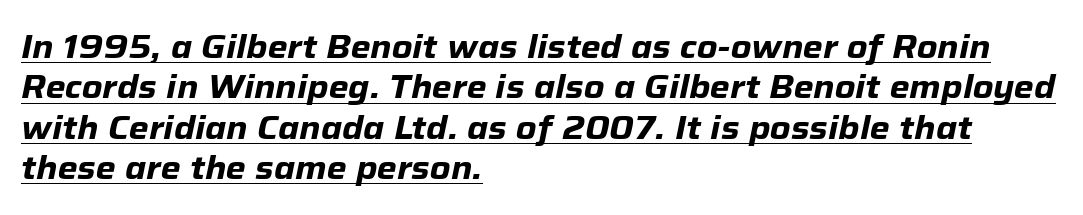
{"italic": "yes", "lean": "right", "slant_degrees": 12, "bold": "yes", "weight": "heavy", "width": "normal", "stroke_contrast": "low", "x_height": "medium", "monospaced": "no", "underline": "yes", "align": "left", "line_spacing": "normal", "line_spacing_ratio": 1.26, "letter_spacing": "normal", "letter_spacing_em": 0.0, "glyph_px": 32}
